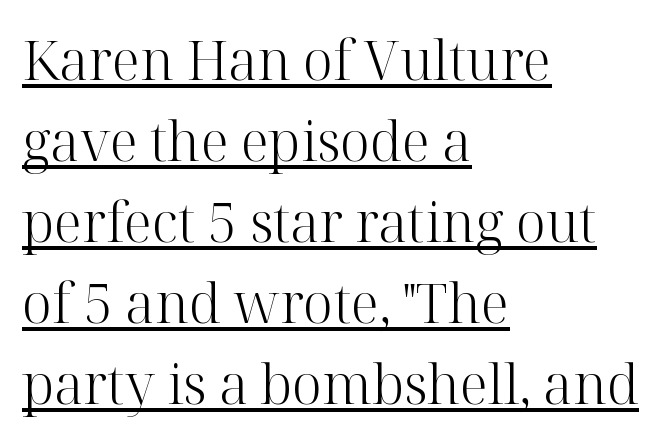
{"serif": "yes", "italic": "no", "bold": "no", "weight": "light", "width": "normal", "stroke_contrast": "high", "x_height": "medium", "monospaced": "no", "underline": "yes", "align": "left", "line_spacing": "normal", "line_spacing_ratio": 1.5, "letter_spacing": "normal", "letter_spacing_em": 0.0, "glyph_px": 54}
